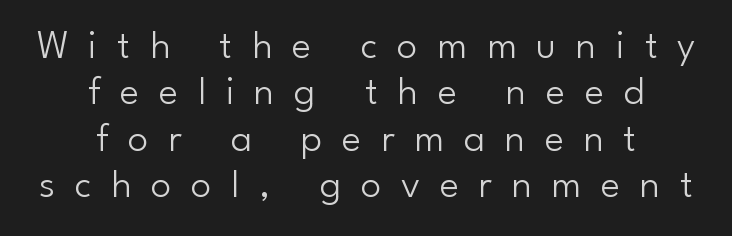
Examine the stroke ends and you'll find no serifs. The leading is snug, giving the passage a crowded texture. The baseline area is clear. The specimen reads as upright at a glance.
